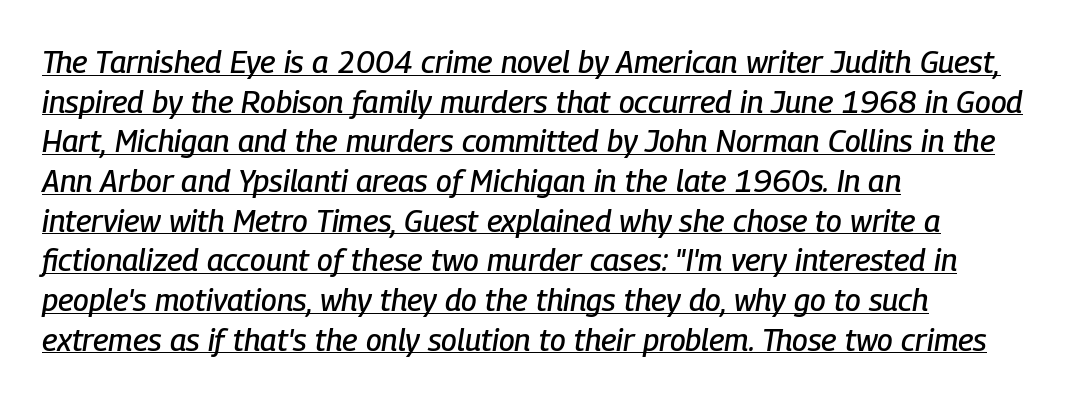
The letters are slanted; this is an italic face. Honestly, the row spacing looks completely unremarkable. The typesetter chose a ragged-right arrangement here. The tracking reads as untouched default to a designer's eye. Like a heading marked for emphasis, these lines bear an underscore.
